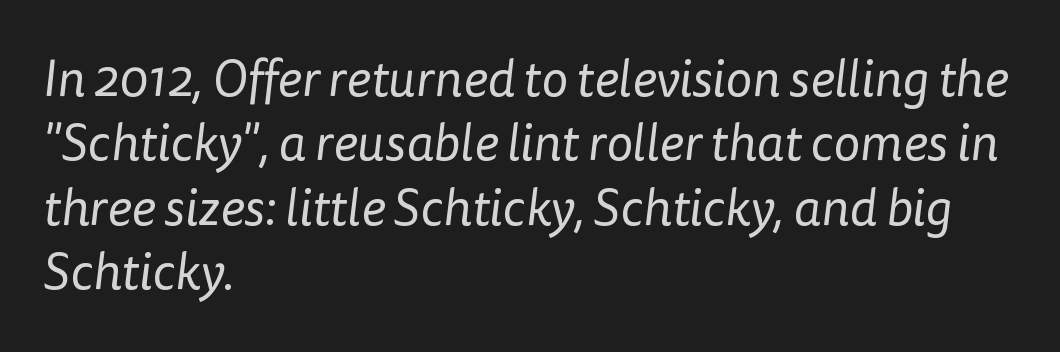
The image shows 51 px regular-weight sans-serif type; set left-aligned, normal line spacing (1.26x), normal letter spacing, not underlined; low stroke contrast and a medium x-height.
